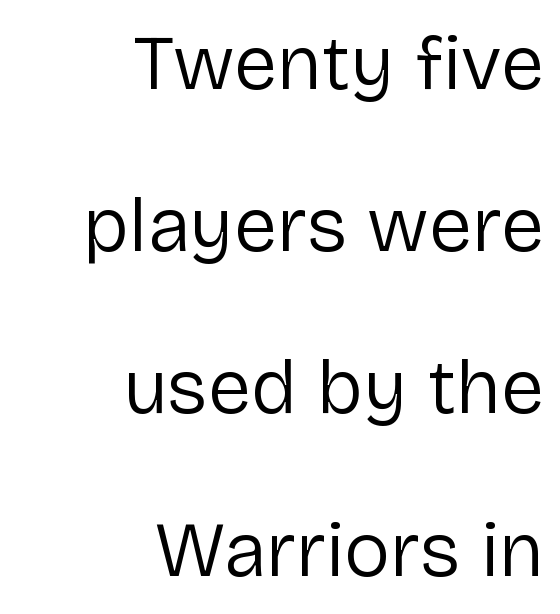
The image shows 78 px regular-weight sans-serif type, upright; set right-aligned, loose line spacing (2.08x), normal letter spacing, not underlined; low stroke contrast and a medium x-height.
